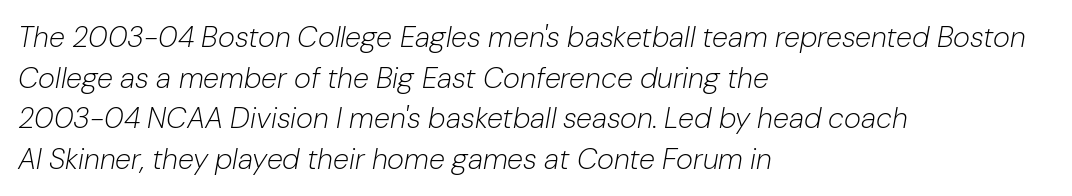
The image shows 29 px light type, italic (leaning right); set left-aligned, normal line spacing (1.4x), normal letter spacing, not underlined; low stroke contrast and a medium x-height.
